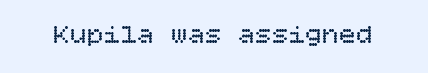
The image shows 28 px regular-weight type, upright; set normal letter spacing, not underlined; low stroke contrast and a large x-height.
